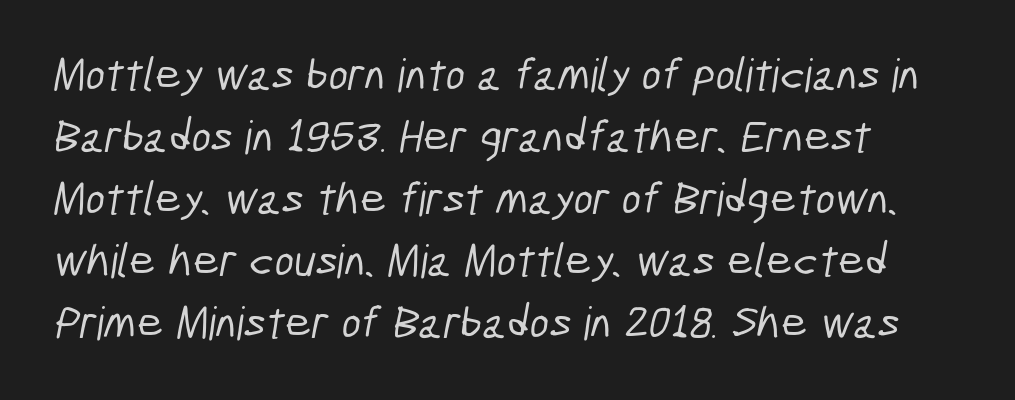
{"serif": "no", "width": "condensed", "stroke_contrast": "low", "x_height": "medium", "monospaced": "no", "underline": "no", "align": "left", "line_spacing": "normal", "line_spacing_ratio": 1.35, "letter_spacing": "normal", "letter_spacing_em": 0.0, "glyph_px": 46}
